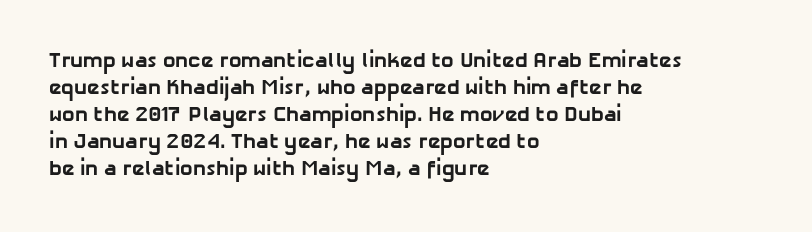
{"bold": "yes", "underline": "no", "align": "left", "line_spacing": "normal", "line_spacing_ratio": 1.29, "letter_spacing": "normal", "letter_spacing_em": 0.0, "glyph_px": 21}
